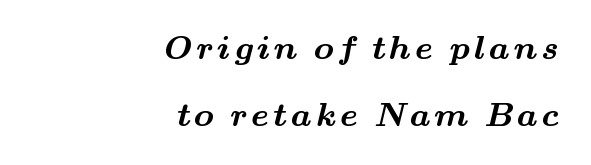
{"serif": "yes", "bold": "yes", "weight": "bold", "width": "wide", "stroke_contrast": "medium", "x_height": "small", "monospaced": "no", "underline": "no", "align": "right", "line_spacing": "loose", "line_spacing_ratio": 2.02, "glyph_px": 33}
